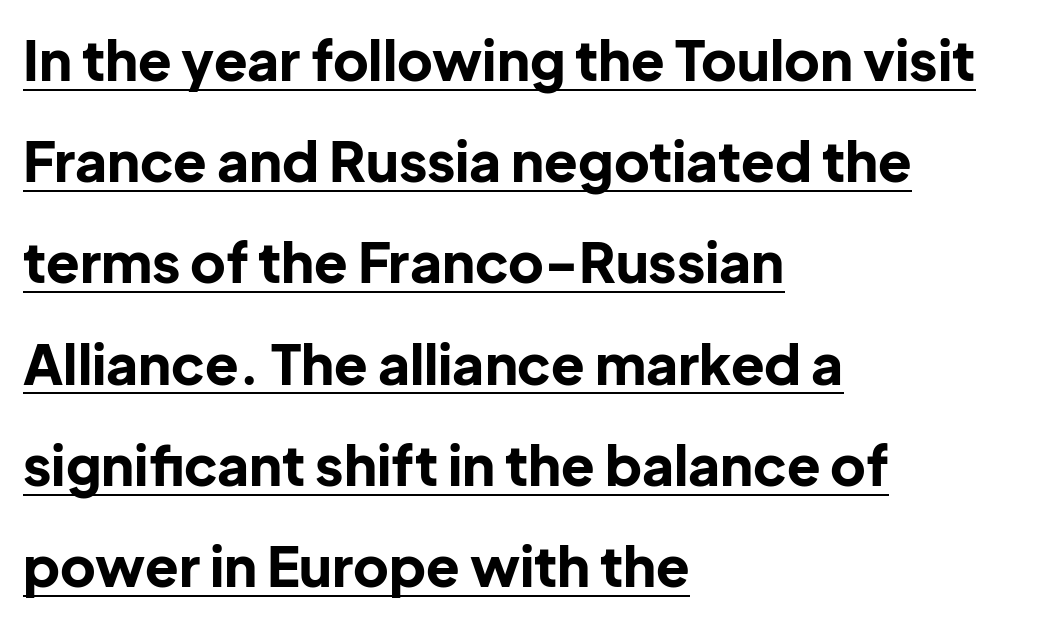
{"serif": "no", "italic": "no", "bold": "yes", "weight": "bold", "width": "normal", "stroke_contrast": "low", "x_height": "medium", "monospaced": "no", "underline": "yes", "align": "left", "line_spacing_ratio": 1.84, "letter_spacing": "normal", "letter_spacing_em": 0.0, "glyph_px": 55}
